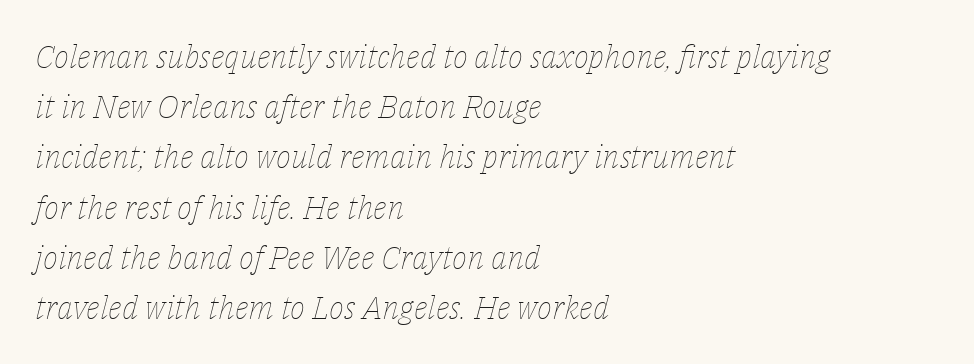
Q: Is the text bold? A: No.
Q: Is the text italic (slanted)? A: Yes, it leans right by about 14 degrees.
Q: Is the text underlined? A: No.
Q: How is the paragraph aligned? A: Left-aligned.
Q: Is the spacing between letters normal or unusually wide? A: Normal.
Q: Is the spacing between lines tight, normal or loose? A: Normal.
Q: Width (condensed, normal, or wide)? A: Normal.
Q: Stroke contrast? A: Low.
Q: x-height? A: Medium.
Q: Monospaced? A: No.
